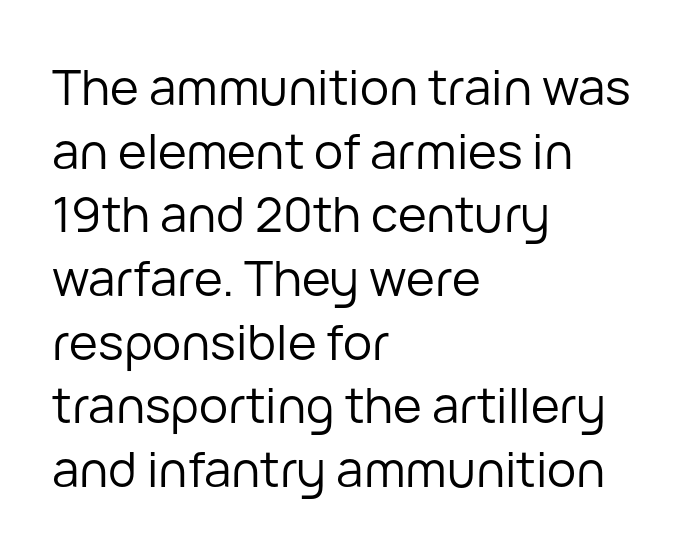
The image shows 49 px regular-weight sans-serif type, upright; set left-aligned, normal line spacing (1.3x), normal letter spacing, not underlined; low stroke contrast and a medium x-height.
